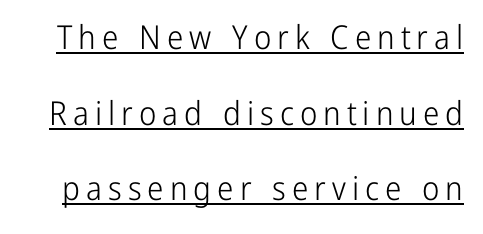
Look at the bottom of the vertical strokes: they stop flat, with no serifs. Ordinary non-slanted type is in use. A typesetter would call this proportional, since set widths differ per character. Letters have the restrained weight of plain body copy at most.
